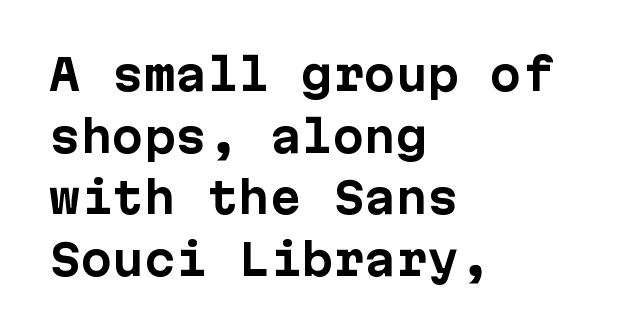
The image shows 42 px bold sans-serif type, upright; set left-aligned, normal line spacing (1.47x), normal letter spacing, not underlined; low stroke contrast and a medium x-height.
